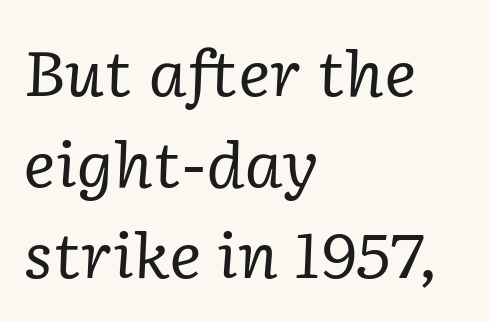
Q: Is the text bold? A: No.
Q: Is the text italic (slanted)? A: Yes, it leans right by about 2 degrees.
Q: Is the typeface a serif or a sans-serif typeface? A: Serif.
Q: Is the text underlined? A: No.
Q: How is the paragraph aligned? A: Left-aligned.
Q: Is the spacing between letters normal or unusually wide? A: Normal.
Q: Is the spacing between lines tight, normal or loose? A: Normal.
Q: Width (condensed, normal, or wide)? A: Normal.
Q: Stroke contrast? A: Low.
Q: x-height? A: Medium.
Q: Monospaced? A: No.
